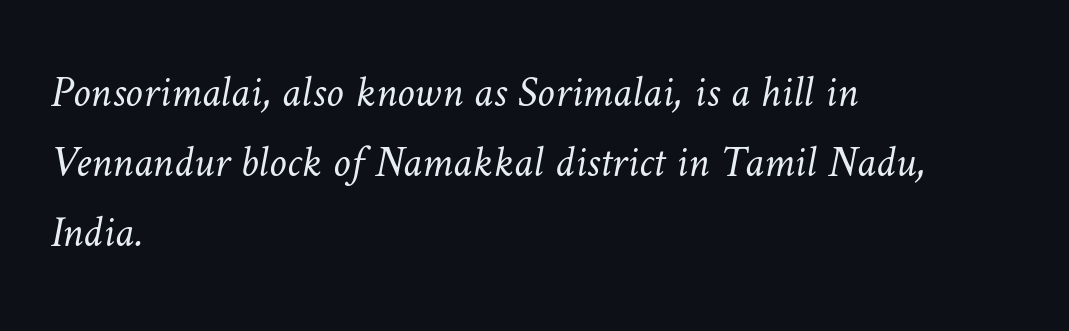
Is this a fixed-width face? No — the glyphs have proportional, varying widths. Summary of vertical rhythm: regular, with standard interline spacing. Compared with a typical body face, this is equally light or lighter still. No word sits above an underline.
